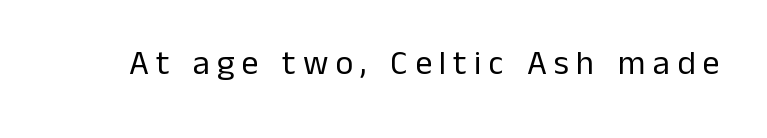
The image shows 34 px regular-weight sans-serif type, upright; set unusually wide letter spacing (+0.21 em), not underlined; low stroke contrast and a medium x-height.
